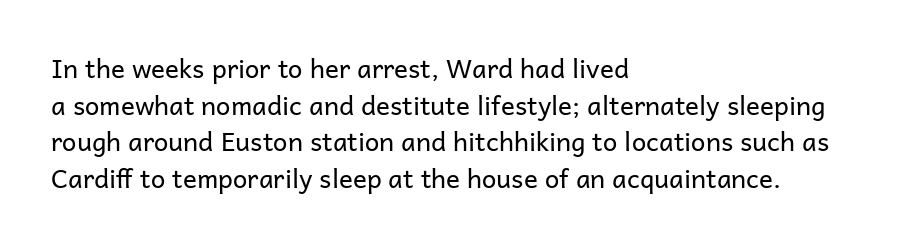
In CSS terms this would be text-align: left. The words here are not underlined. The font is comparable to plain body text, perhaps lighter. Every character sits straight up, as roman type does. The vertical gap from one line to the next is medium. Compared with typical body copy, the letter spacing here is the same.
